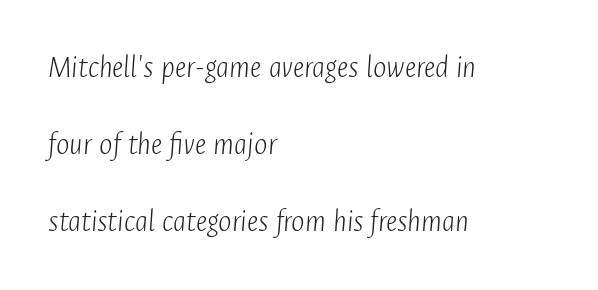
{"italic": "yes", "lean": "right", "slant_degrees": 4, "bold": "no", "weight": "light", "width": "condensed", "stroke_contrast": "low", "x_height": "medium", "monospaced": "no", "underline": "no", "align": "left", "line_spacing": "loose", "line_spacing_ratio": 2.41, "letter_spacing": "normal", "letter_spacing_em": 0.0, "glyph_px": 32}
